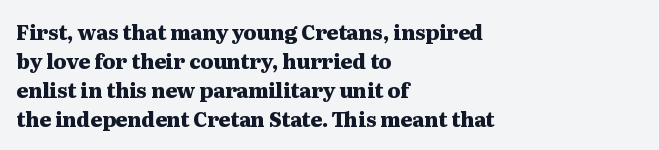
Q: Is the text bold? A: Yes.
Q: Is the text italic (slanted)? A: No, it is upright.
Q: Is the text underlined? A: No.
Q: How is the paragraph aligned? A: Left-aligned.
Q: Is the spacing between letters normal or unusually wide? A: Normal.
Q: Is the spacing between lines tight, normal or loose? A: Normal.
